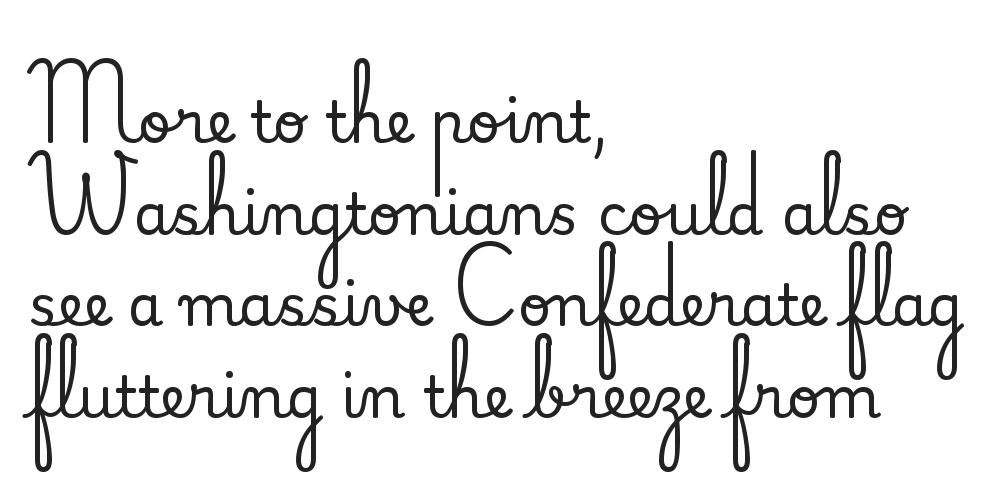
{"serif": "yes", "italic": "no", "width": "normal", "stroke_contrast": "medium", "x_height": "small", "monospaced": "no", "underline": "no", "align": "left", "line_spacing": "normal", "line_spacing_ratio": 1.58, "letter_spacing": "normal", "letter_spacing_em": 0.0, "glyph_px": 58}
